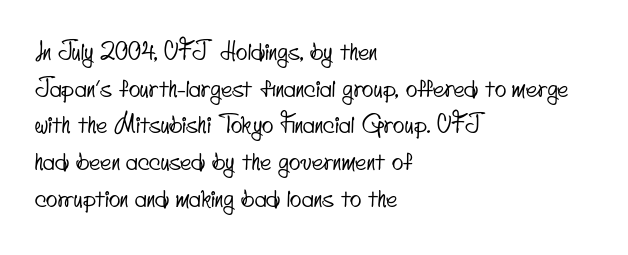
There is no visible air inserted between adjacent glyphs. The text block is weighted toward the left margin, trailing off unevenly rightward. Leading matches the norm, producing a regular column. Anything drawn beneath the words? Only blank space.
